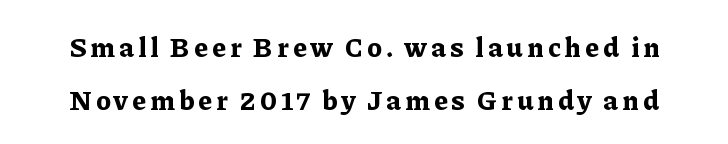
The lettering holds an erect, upright posture throughout. Serifs: yes, visible at the terminals of the letterforms. Strokes here are thick enough to call this a true bold. The area under the type is left untouched.
